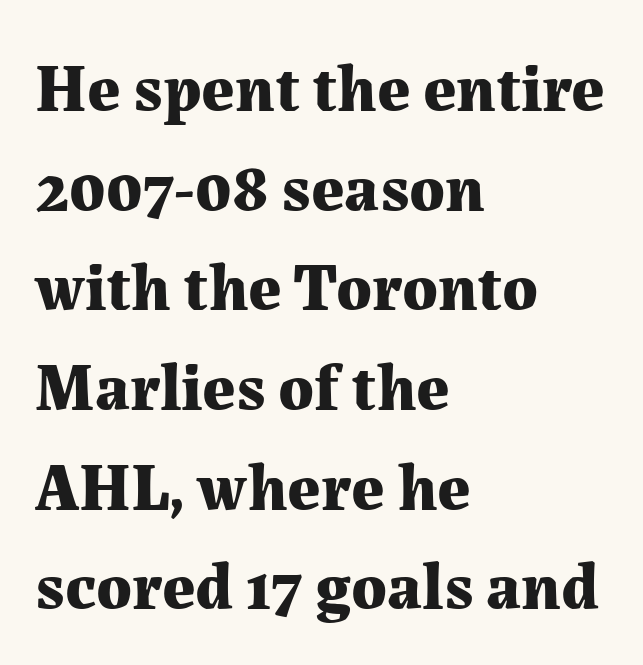
The image shows 66 px bold serif type, upright; set left-aligned, normal line spacing (1.51x), normal letter spacing, not underlined; medium stroke contrast and a medium x-height.
